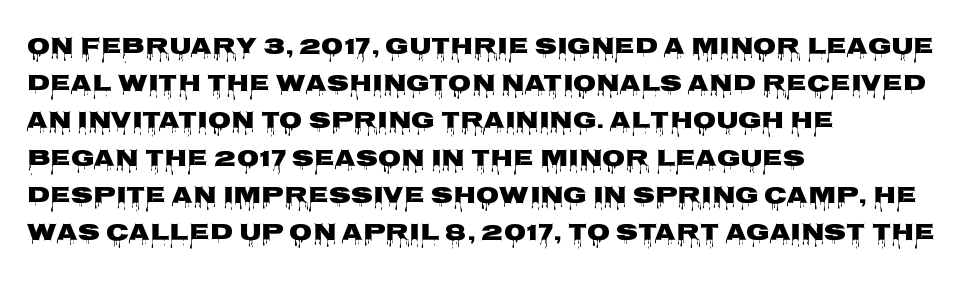
The image shows 24 px text type, upright; set left-aligned, normal line spacing (1.55x), normal letter spacing, not underlined.
